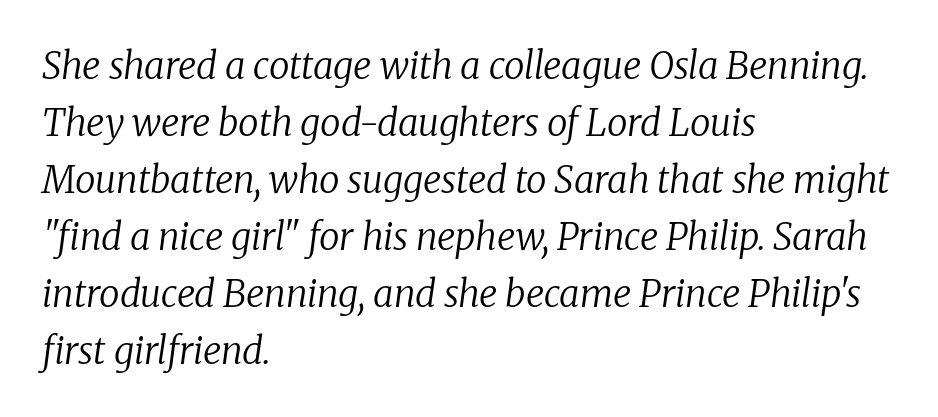
{"serif": "yes", "italic": "yes", "lean": "right", "slant_degrees": 8, "bold": "no", "weight": "regular", "width": "normal", "stroke_contrast": "low", "x_height": "medium", "monospaced": "no", "underline": "no", "align": "left", "line_spacing": "normal", "line_spacing_ratio": 1.54, "letter_spacing": "normal", "letter_spacing_em": 0.0, "glyph_px": 37}
